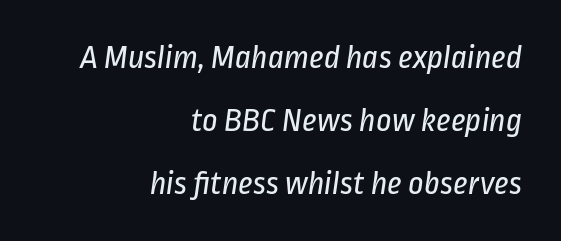
The image shows 34 px regular-weight, condensed sans-serif type; set right-aligned, line spacing 1.85x, normal letter spacing, not underlined; low stroke contrast and a medium x-height.
